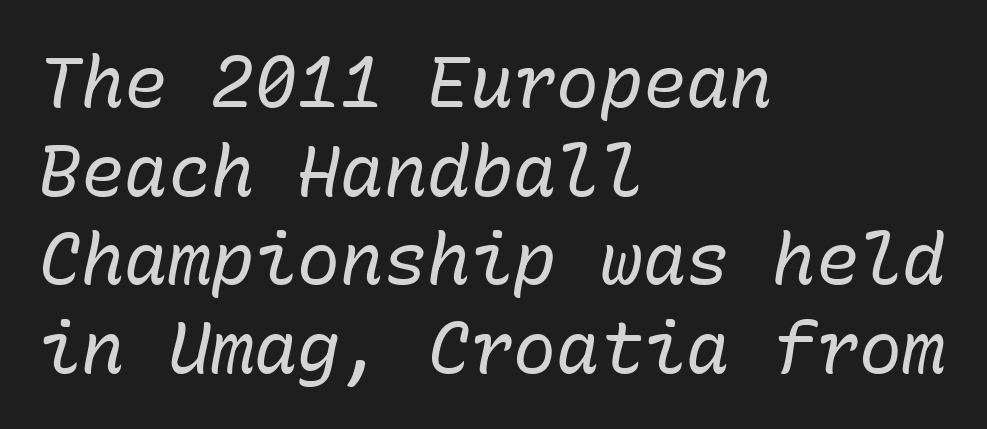
Q: Is the text bold? A: No.
Q: Is the text italic (slanted)? A: Yes, it leans right by about 10 degrees.
Q: Is the text underlined? A: No.
Q: How is the paragraph aligned? A: Left-aligned.
Q: Is the spacing between letters normal or unusually wide? A: Normal.
Q: Width (condensed, normal, or wide)? A: Normal.
Q: Stroke contrast? A: Low.
Q: x-height? A: Medium.
Q: Monospaced? A: Yes.
